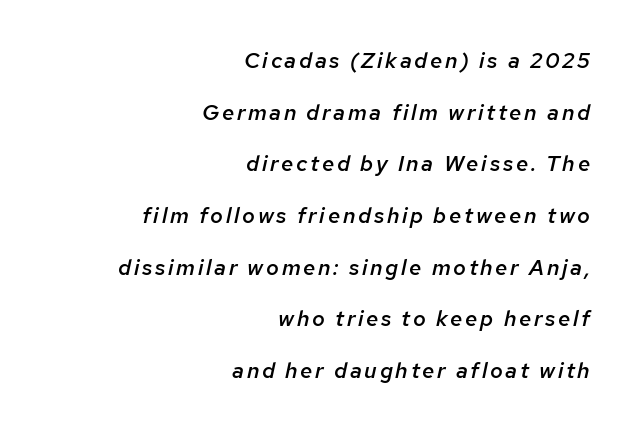
The image shows 22 px text type, italic (leaning right); set right-aligned, loose line spacing (2.35x), not underlined.
